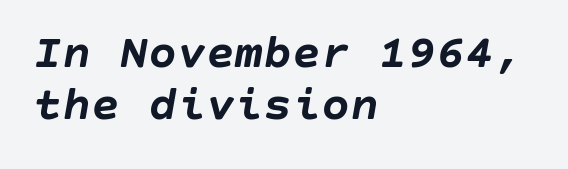
The image shows 48 px semibold type, italic (leaning right); set left-aligned, tight line spacing (1.09x), normal letter spacing, not underlined; low stroke contrast and a large x-height.
